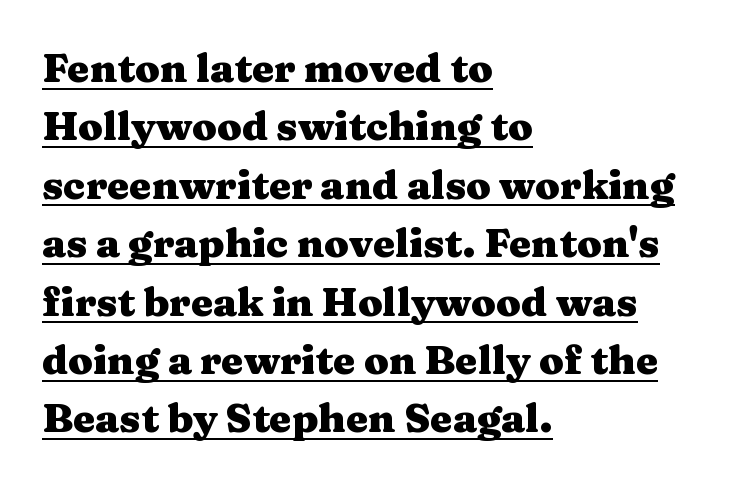
Ascenders rise straight up at ninety degrees. Type style note: has serifs. Is the block centered? No — it sits flush against the left margin. The passage shown is typed in a proportional face where columns would drift. Look at the tracking — it's just the regular setting, nothing added.
